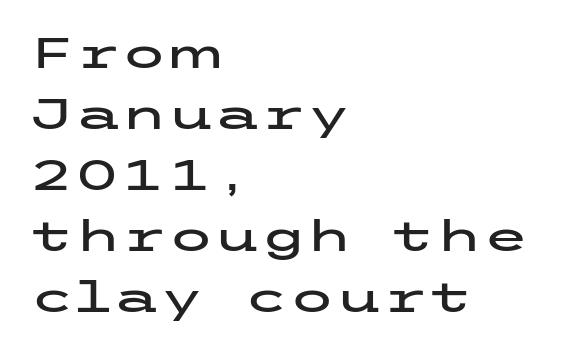
The image shows 42 px wide sans-serif type, upright; set left-aligned, normal line spacing (1.45x), normal letter spacing, not underlined; low stroke contrast and a medium x-height.
